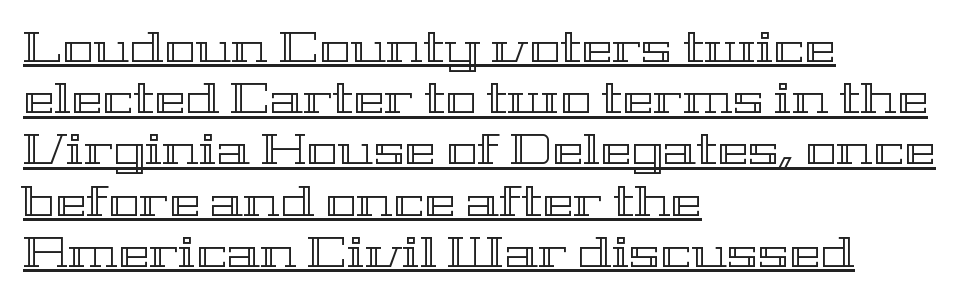
The image shows 42 px wide type, upright; set left-aligned, line spacing 1.22x, normal letter spacing, underlined; a medium x-height.
